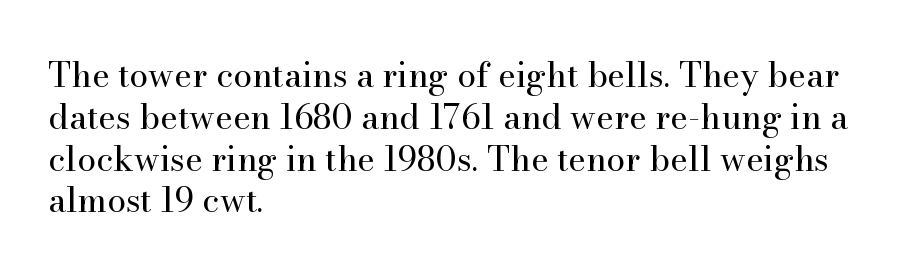
The image shows 34 px regular-weight serif type, upright; set left-aligned, line spacing 1.23x, normal letter spacing, not underlined; high stroke contrast and a small x-height.
